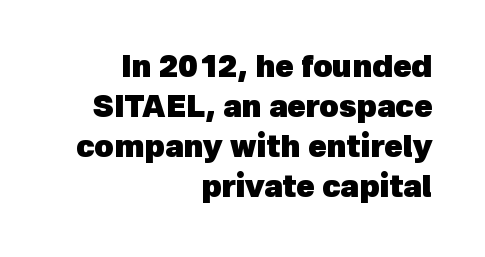
The image shows 30 px heavy sans-serif type; set right-aligned, normal line spacing (1.33x), normal letter spacing, not underlined; a medium x-height.
